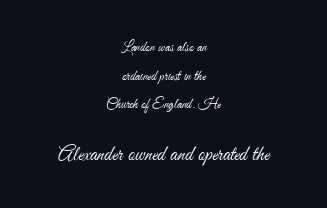
The image shows 21 px text type; set centered, loose line spacing (2.05x), normal letter spacing, not underlined; the second (bottom) block is 1.5x larger.
